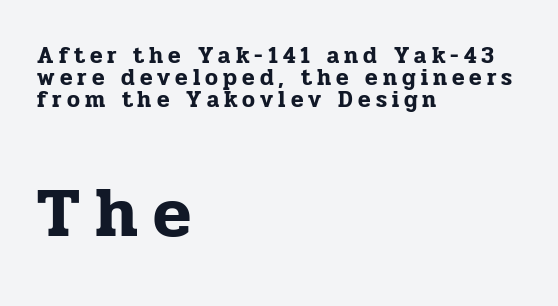
{"serif": "yes", "italic": "no", "width": "normal", "stroke_contrast": "low", "x_height": "medium", "monospaced": "no", "underline": "no", "align": "left", "line_spacing": "tight", "line_spacing_ratio": 0.96, "letter_spacing": "wide", "letter_spacing_em": 0.22, "larger_block": "second", "size_ratio": 3.04, "glyph_px": 70}
